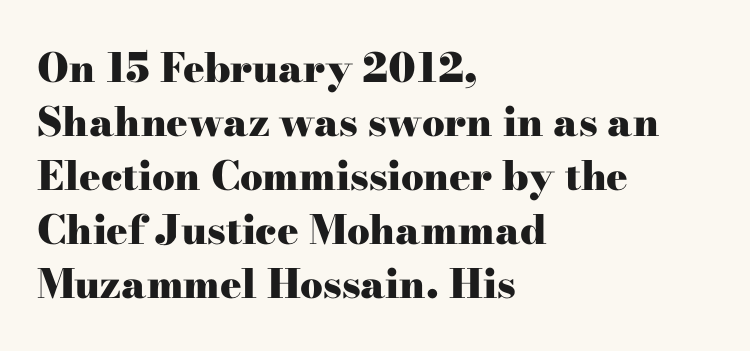
The image shows 40 px heavy, wide serif type, upright; set left-aligned, normal line spacing (1.35x), normal letter spacing, not underlined; high stroke contrast and a small x-height.
